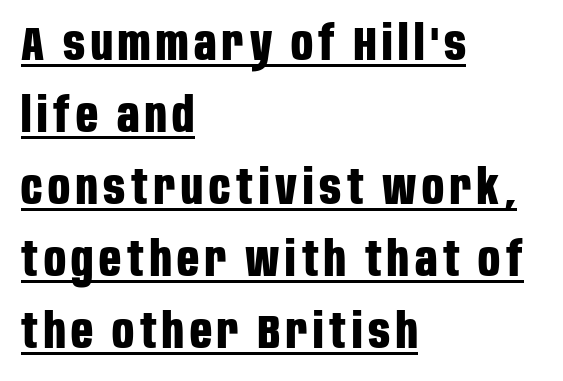
{"serif": "no", "italic": "no", "bold": "yes", "weight": "bold", "width": "condensed", "stroke_contrast": "low", "x_height": "large", "monospaced": "no", "underline": "yes", "align": "left", "line_spacing": "normal", "line_spacing_ratio": 1.5, "glyph_px": 48}
